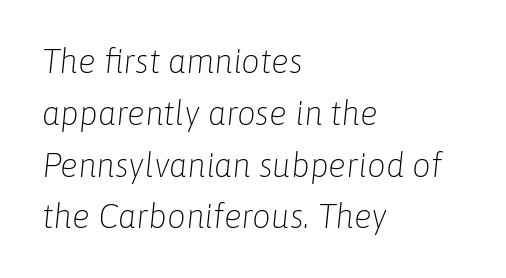
Q: Is the text bold? A: No.
Q: Is the text italic (slanted)? A: Yes, it leans right by about 6 degrees.
Q: Is the text underlined? A: No.
Q: How is the paragraph aligned? A: Left-aligned.
Q: Is the spacing between letters normal or unusually wide? A: Normal.
Q: Is the spacing between lines tight, normal or loose? A: Normal.
Q: Width (condensed, normal, or wide)? A: Normal.
Q: Stroke contrast? A: Low.
Q: x-height? A: Medium.
Q: Monospaced? A: No.
